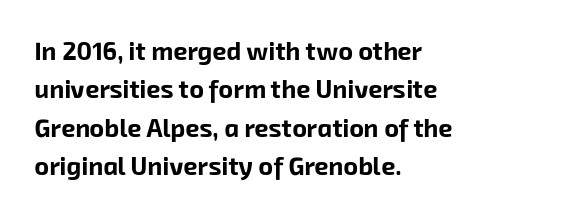
The image shows 25 px bold type; set left-aligned, normal line spacing (1.54x), normal letter spacing, not underlined.
